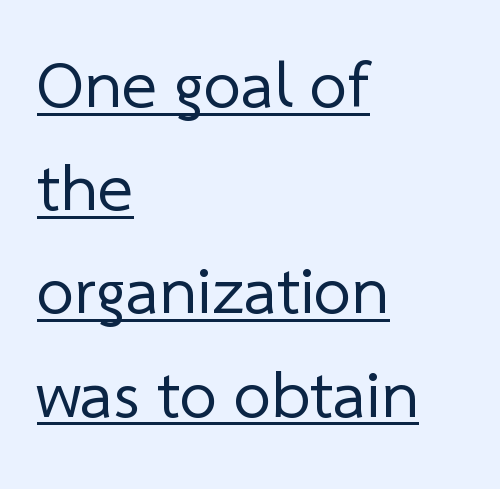
The image shows 67 px regular-weight sans-serif type; set left-aligned, normal line spacing (1.54x), normal letter spacing, underlined; low stroke contrast and a medium x-height.
